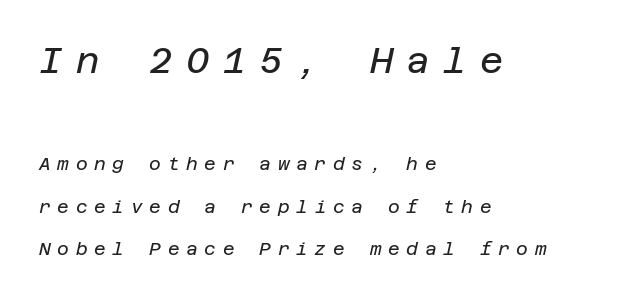
{"italic": "yes", "lean": "right", "slant_degrees": 12, "bold": "no", "weight": "regular", "width": "normal", "stroke_contrast": "low", "x_height": "large", "underline": "no", "align": "left", "line_spacing": "loose", "line_spacing_ratio": 2.37, "letter_spacing": "wide", "letter_spacing_em": 0.37, "larger_block": "first", "size_ratio": 2.0, "glyph_px": 36}
